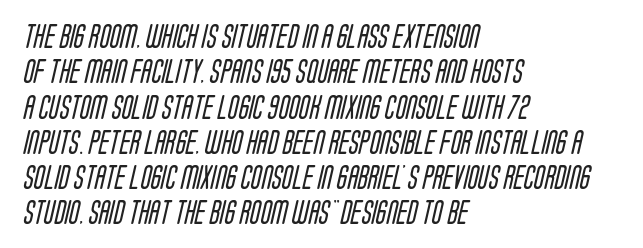
{"bold": "no", "underline": "no", "align": "left", "line_spacing": "normal", "line_spacing_ratio": 1.47, "letter_spacing": "normal", "letter_spacing_em": 0.0, "glyph_px": 24}
